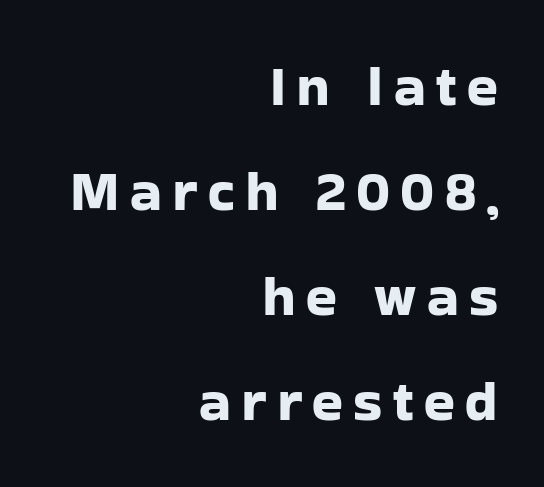
The image shows 57 px sans-serif type, upright; set right-aligned, line spacing 1.84x, not underlined; low stroke contrast and a medium x-height.
